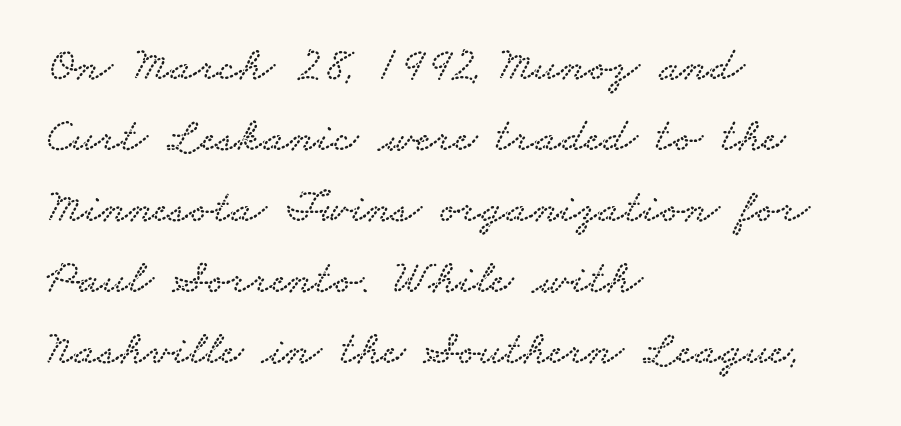
Q: Is the typeface a serif or a sans-serif typeface? A: Serif.
Q: Is the text underlined? A: No.
Q: How is the paragraph aligned? A: Left-aligned.
Q: Is the spacing between letters normal or unusually wide? A: Normal.
Q: Is the spacing between lines tight, normal or loose? A: Normal.
Q: Width (condensed, normal, or wide)? A: Wide.
Q: Stroke contrast? A: Low.
Q: x-height? A: Small.
Q: Monospaced? A: No.
